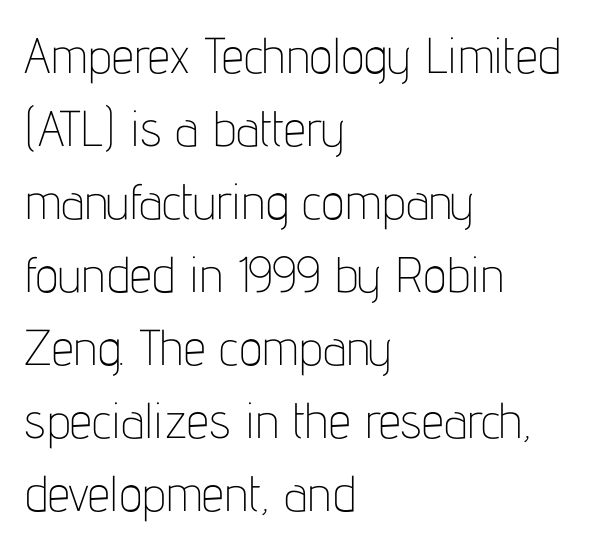
{"serif": "no", "italic": "no", "bold": "no", "weight": "thin", "width": "condensed", "stroke_contrast": "low", "x_height": "medium", "monospaced": "no", "underline": "no", "align": "left", "line_spacing": "normal", "line_spacing_ratio": 1.46, "letter_spacing": "normal", "letter_spacing_em": 0.0, "glyph_px": 50}
